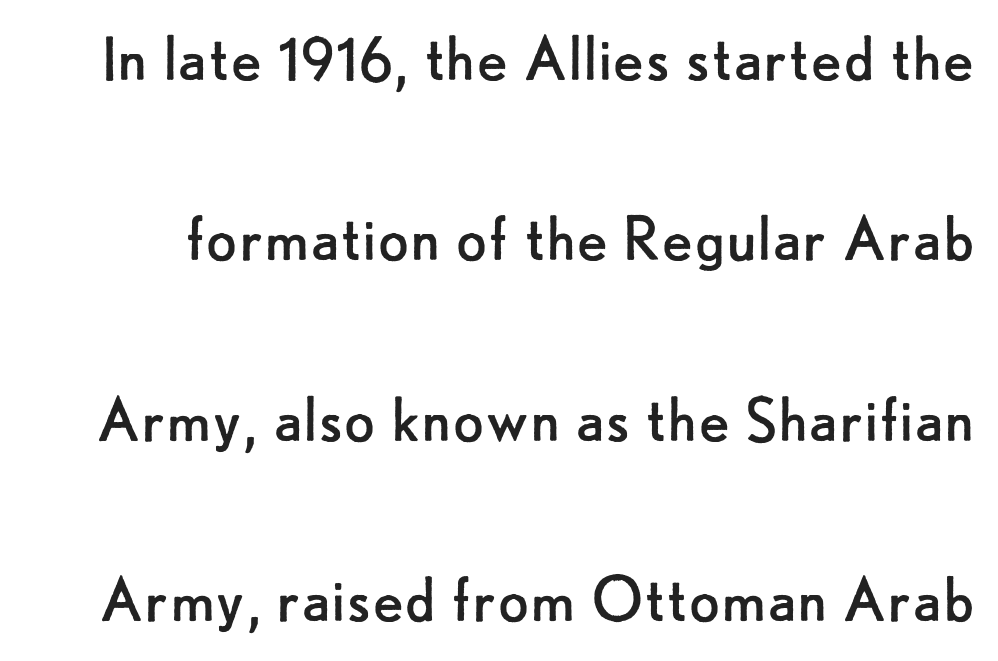
The image shows 73 px regular-weight sans-serif type, upright; set loose line spacing (2.47x), normal letter spacing, not underlined; low stroke contrast and a small x-height.
